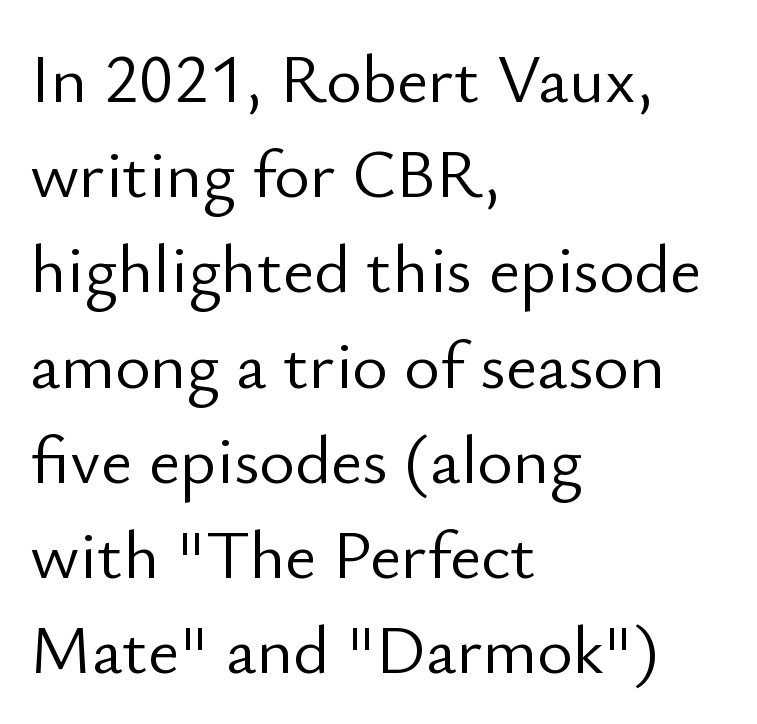
The weight tops out at a normal text grade. Letter spacing: default. The paragraph shown leans on its left margin. This is roman type, the default non-slanted kind. Quick note: underline off. Here the designer chose a conventional face with non-uniform glyph widths.
